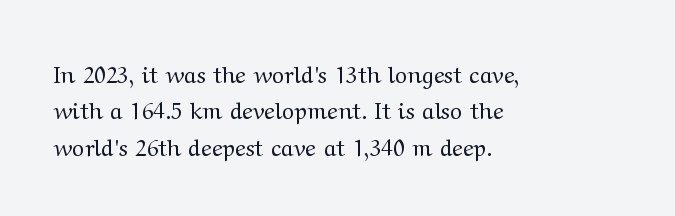
The image shows 23 px text type, upright; set left-aligned, normal line spacing (1.58x), normal letter spacing, not underlined.
